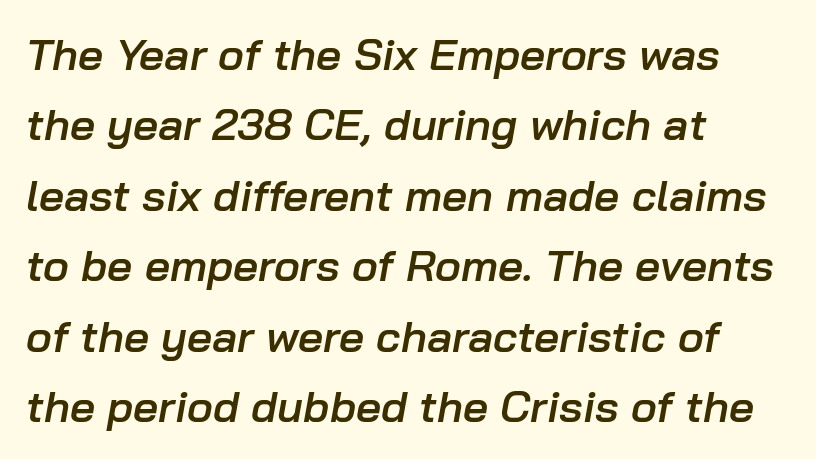
Q: Is the text bold? A: Semi-bold.
Q: Is the text italic (slanted)? A: Yes, it leans right by about 10 degrees.
Q: Is the text underlined? A: No.
Q: How is the paragraph aligned? A: Left-aligned.
Q: Is the spacing between letters normal or unusually wide? A: Normal.
Q: Is the spacing between lines tight, normal or loose? A: Normal.
Q: Width (condensed, normal, or wide)? A: Normal.
Q: Stroke contrast? A: Low.
Q: x-height? A: Medium.
Q: Monospaced? A: No.
